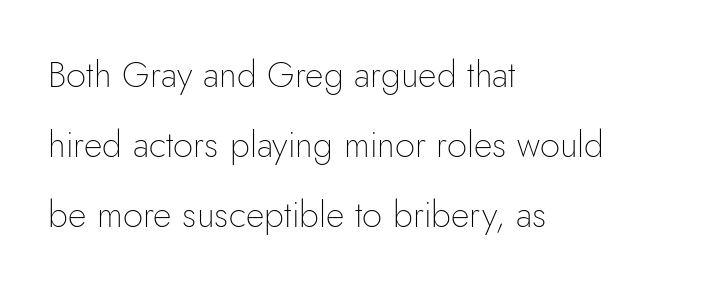
The face used here is proportionally spaced, like ordinary book or web type. How would I describe the line gaps? Wide and relaxed. The specimen omits any rule beneath the text block's lines. Ink coverage per letter is moderate at most.
